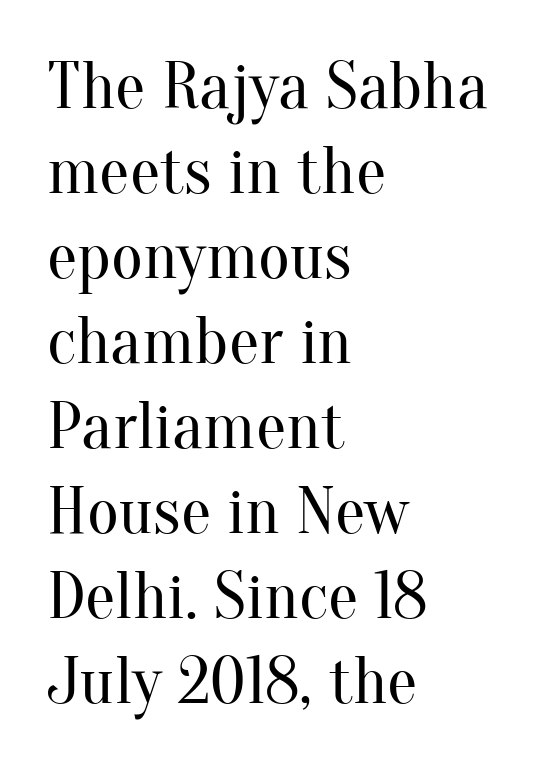
{"serif": "yes", "italic": "no", "bold": "no", "weight": "regular", "width": "normal", "stroke_contrast": "medium", "x_height": "small", "monospaced": "no", "underline": "no", "align": "left", "line_spacing": "normal", "line_spacing_ratio": 1.25, "letter_spacing": "normal", "letter_spacing_em": 0.0, "glyph_px": 68}
